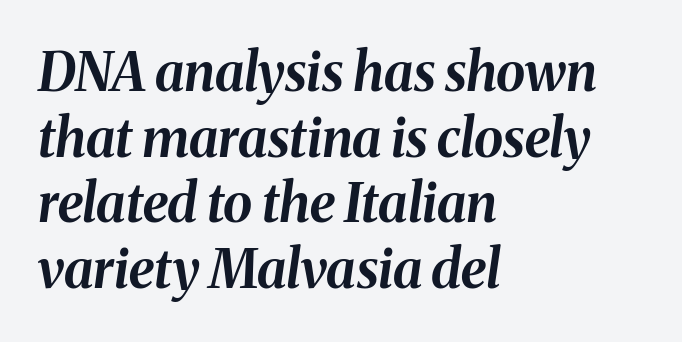
I'd describe the lettering as bold — thick and assertive. This rendering uses left alignment, leaving the right contour irregular. This sample has the flowing, uneven cadence of proportional lettering. Does the lettering tilt? It does — this is italic. Tracking value appears to be zero — textbook default spacing. Letters rest on an invisible, unmarked baseline.
